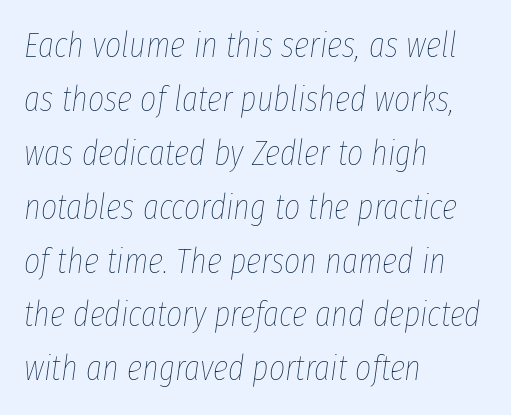
{"italic": "yes", "lean": "right", "slant_degrees": 8, "bold": "no", "weight": "thin", "width": "condensed", "stroke_contrast": "low", "x_height": "medium", "monospaced": "no", "underline": "no", "align": "left", "line_spacing": "normal", "line_spacing_ratio": 1.54, "letter_spacing": "normal", "letter_spacing_em": 0.0, "glyph_px": 35}
